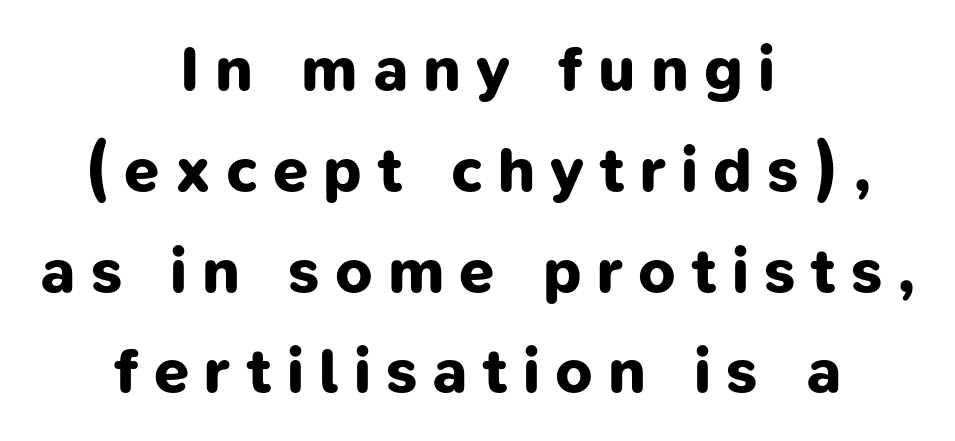
The image shows 63 px bold sans-serif type; set centered, normal line spacing (1.6x), unusually wide letter spacing (+0.24 em), not underlined; low stroke contrast and a medium x-height.
